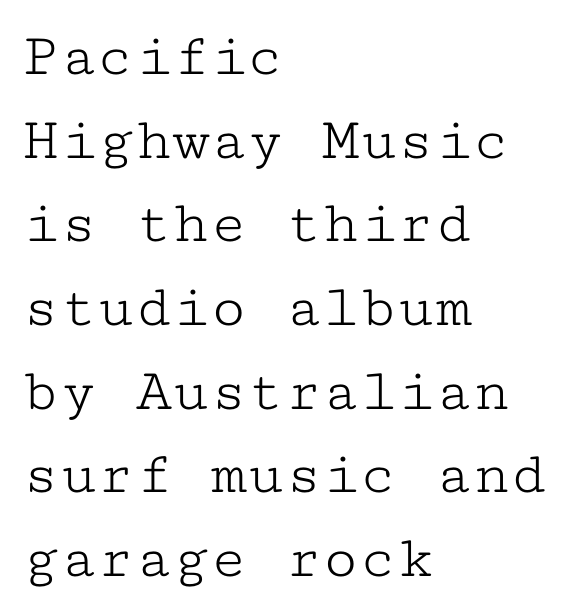
Between one letter and the next there's only the usual sliver of space. Is the stroke heavy? The answer is a plain regular-or-lighter. Ascenders rise straight up at ninety degrees. Teacher's note: observe the even left margin — that is flush-left alignment.
